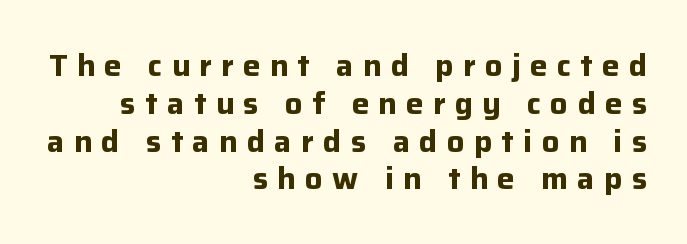
The image shows 31 px bold sans-serif type, upright; set right-aligned, line spacing 1.22x, unusually wide letter spacing (+0.3 em), not underlined; low stroke contrast and a medium x-height.
